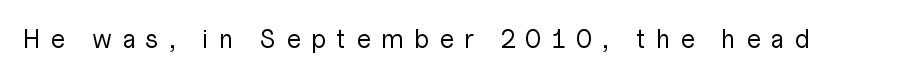
The type sits square on the baseline with zero lean. The weight tops out at a normal text grade. A bare baseline throughout the passage. Does extra space separate the letters? Yes, quite a lot of it.
